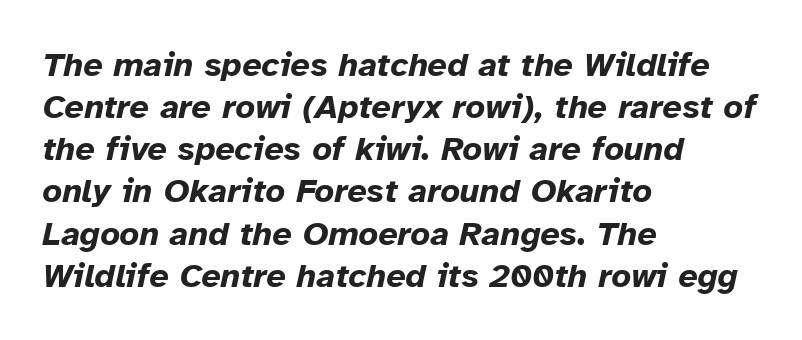
Q: Is the text bold? A: Yes.
Q: Is the text italic (slanted)? A: Yes, it leans right by about 12 degrees.
Q: Is the text underlined? A: No.
Q: How is the paragraph aligned? A: Left-aligned.
Q: Is the spacing between letters normal or unusually wide? A: Normal.
Q: Width (condensed, normal, or wide)? A: Normal.
Q: Stroke contrast? A: Low.
Q: x-height? A: Medium.
Q: Monospaced? A: No.
